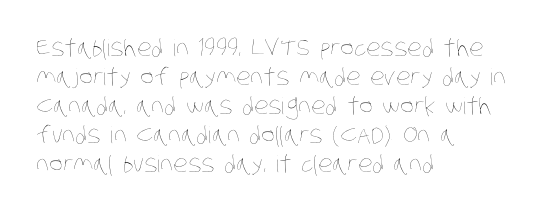
{"bold": "no", "underline": "no", "align": "left", "line_spacing": "normal", "line_spacing_ratio": 1.26, "letter_spacing": "normal", "letter_spacing_em": 0.0, "glyph_px": 23}
